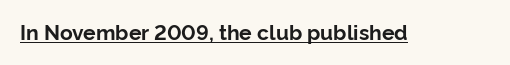
Emphasis is given by a line drawn under the lettering. Weight: bold. Honestly, the letter spacing is just normal — you wouldn't notice it. Is there any slant? The stems are plumb.
